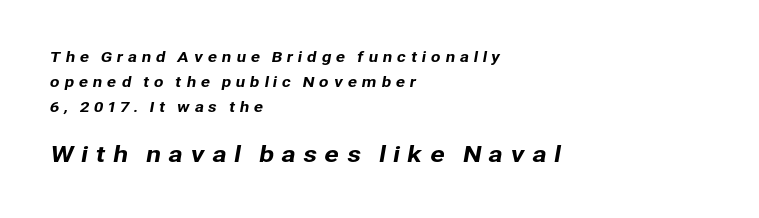
{"underline": "no", "align": "left", "line_spacing_ratio": 1.78, "letter_spacing": "wide", "letter_spacing_em": 0.32, "larger_block": "second", "size_ratio": 1.57, "glyph_px": 22}
